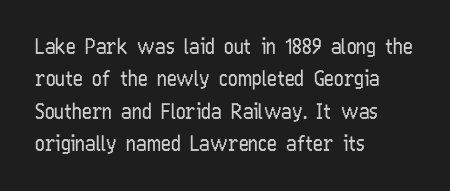
Q: Is the text bold? A: No.
Q: Is the text italic (slanted)? A: No, it is upright.
Q: Is the text underlined? A: No.
Q: How is the paragraph aligned? A: Left-aligned.
Q: Is the spacing between letters normal or unusually wide? A: Normal.
Q: Is the spacing between lines tight, normal or loose? A: Normal.
